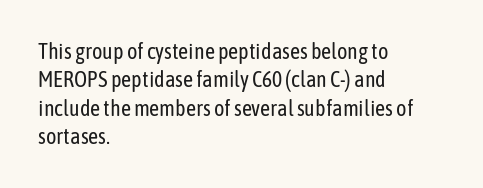
Q: Is the text bold? A: No.
Q: Is the text italic (slanted)? A: No, it is upright.
Q: Is the text underlined? A: No.
Q: How is the paragraph aligned? A: Left-aligned.
Q: Is the spacing between letters normal or unusually wide? A: Normal.
Q: Is the spacing between lines tight, normal or loose? A: Normal.
